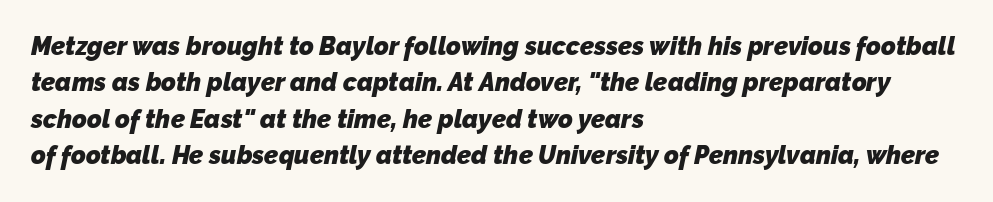
The image shows 25 px bold type; set left-aligned, normal line spacing (1.46x), normal letter spacing, not underlined.
